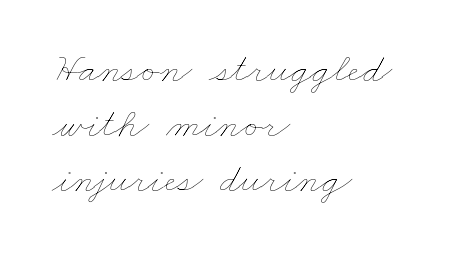
The image shows 42 px thin, wide type; set left-aligned, normal line spacing (1.31x), normal letter spacing, not underlined; low stroke contrast and a small x-height.
